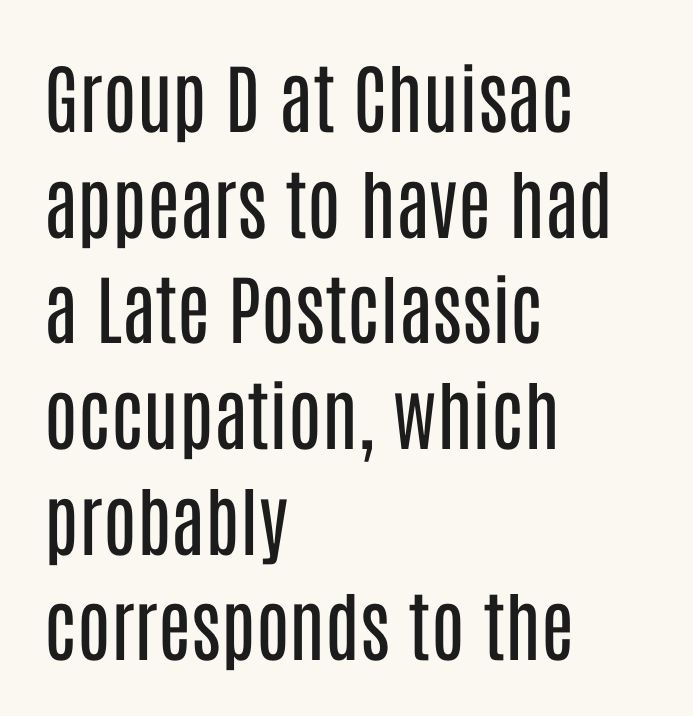
Typographically, this falls in the sans-serif category. Stem width sits at or under what a default text font uses. Each row of text sits above clean, open space. The text block is weighted toward the left margin, trailing off unevenly rightward. Whoever set this chose a conventional vertical rhythm.
